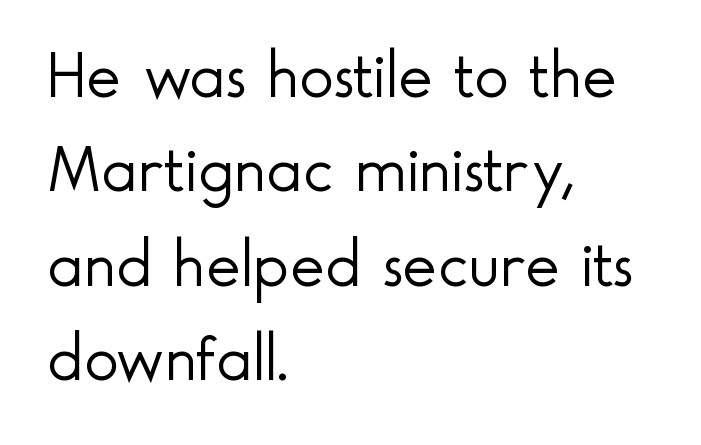
{"serif": "no", "italic": "no", "bold": "no", "weight": "light", "width": "normal", "x_height": "small", "monospaced": "no", "underline": "no", "align": "left", "line_spacing": "normal", "line_spacing_ratio": 1.43, "letter_spacing": "normal", "letter_spacing_em": 0.0, "glyph_px": 66}
